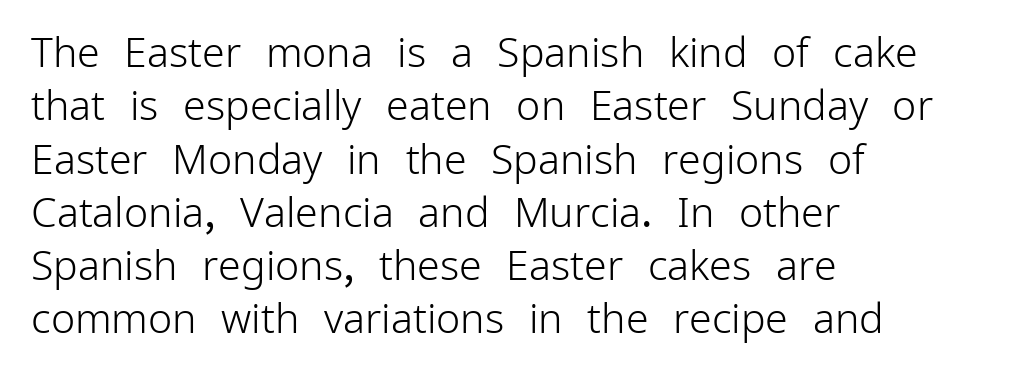
Q: Is the text bold? A: No.
Q: Is the text italic (slanted)? A: No, it is upright.
Q: Is the typeface a serif or a sans-serif typeface? A: Sans-serif.
Q: Is the text underlined? A: No.
Q: How is the paragraph aligned? A: Left-aligned.
Q: Is the spacing between letters normal or unusually wide? A: Normal.
Q: Is the spacing between lines tight, normal or loose? A: Normal.
Q: Width (condensed, normal, or wide)? A: Normal.
Q: Stroke contrast? A: Low.
Q: x-height? A: Medium.
Q: Monospaced? A: No.
